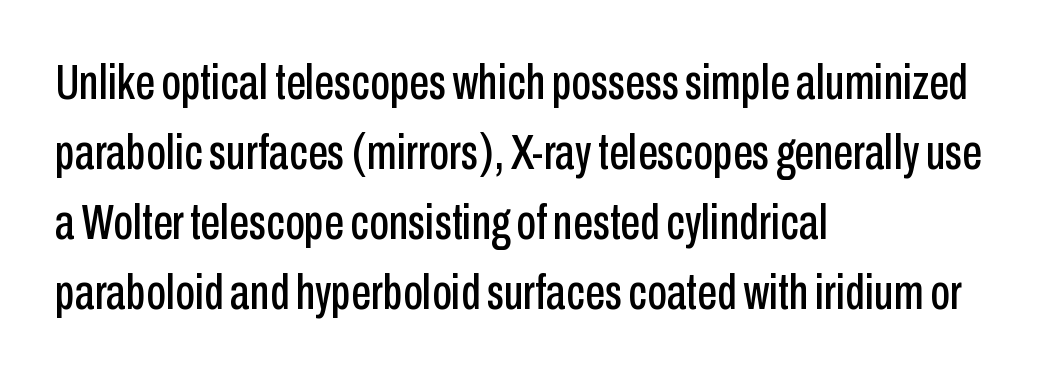
{"serif": "no", "italic": "no", "width": "condensed", "stroke_contrast": "low", "x_height": "medium", "monospaced": "no", "underline": "no", "align": "left", "line_spacing": "normal", "line_spacing_ratio": 1.4, "letter_spacing": "normal", "letter_spacing_em": 0.0, "glyph_px": 50}
